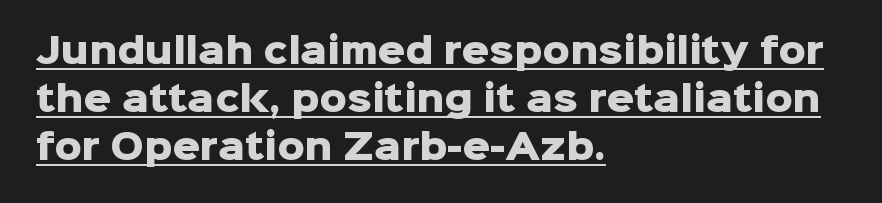
{"serif": "no", "italic": "no", "bold": "yes", "weight": "heavy", "width": "normal", "stroke_contrast": "low", "x_height": "medium", "monospaced": "no", "underline": "yes", "align": "left", "line_spacing": "normal", "line_spacing_ratio": 1.41, "letter_spacing": "normal", "letter_spacing_em": 0.0, "glyph_px": 34}
